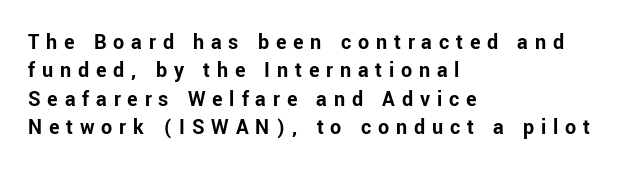
Its strokes are broad and dark, the hallmark of bold type. Posture: upright roman. Quick note: interline space is typical. The strip under each line holds only bare page.
